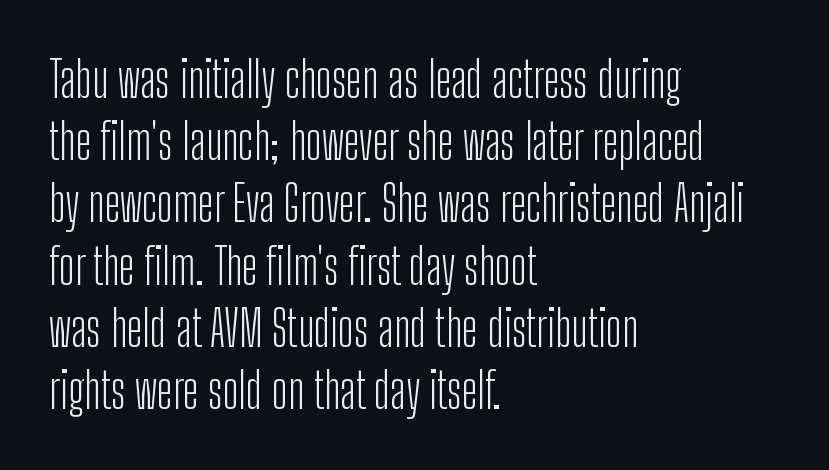
{"serif": "no", "italic": "no", "bold": "no", "weight": "light", "width": "condensed", "stroke_contrast": "low", "x_height": "medium", "monospaced": "no", "underline": "no", "align": "left", "line_spacing": "normal", "line_spacing_ratio": 1.27, "letter_spacing": "normal", "letter_spacing_em": 0.0, "glyph_px": 49}
